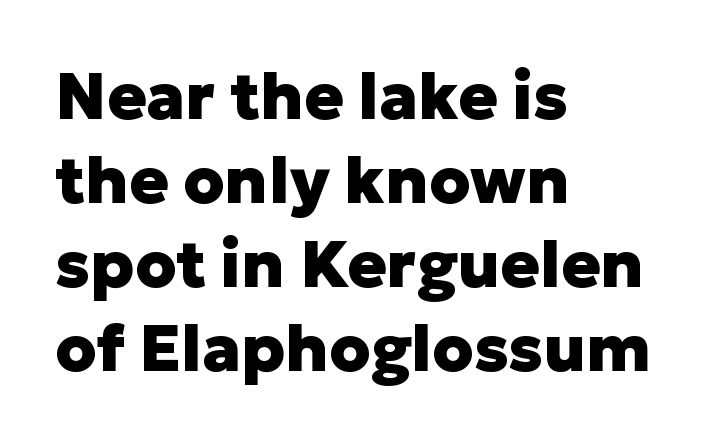
Each line starts at the same left margin while the right side varies. Leading matches the norm, producing a regular column. The passage shown is not underscored anywhere. Words appear dense and cohesive because spacing is normal.
